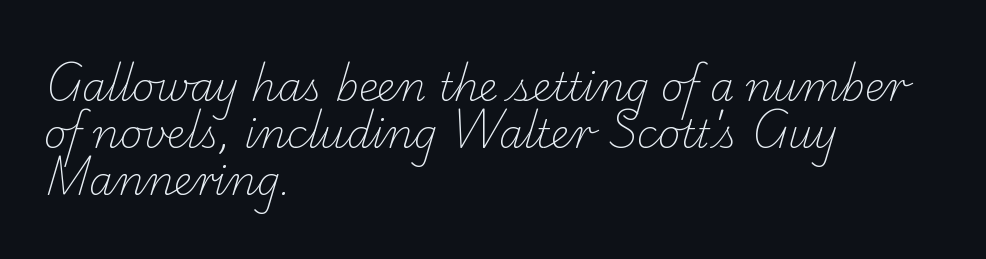
Q: Is the text bold? A: No.
Q: Is the typeface a serif or a sans-serif typeface? A: Serif.
Q: Is the text underlined? A: No.
Q: How is the paragraph aligned? A: Left-aligned.
Q: Is the spacing between letters normal or unusually wide? A: Normal.
Q: Width (condensed, normal, or wide)? A: Normal.
Q: Stroke contrast? A: Low.
Q: x-height? A: Small.
Q: Monospaced? A: No.
